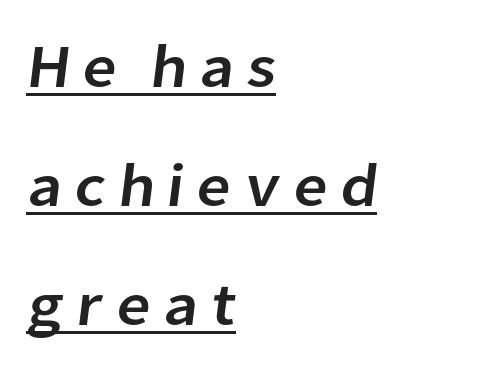
The image shows 61 px sans-serif type; set left-aligned, loose line spacing (1.95x), underlined; low stroke contrast and a medium x-height.
